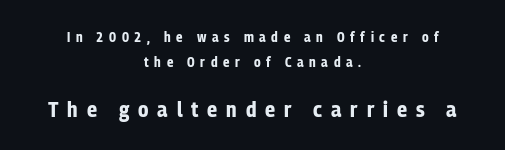
Only glyphs here, with clear space below each row. The font's upright variant was chosen for this text. Centered paragraph, ragged on both sides. Look at the stroke-to-counter ratio: heavy, a bold. Tracking here is generous; glyphs stand well apart from one another.
